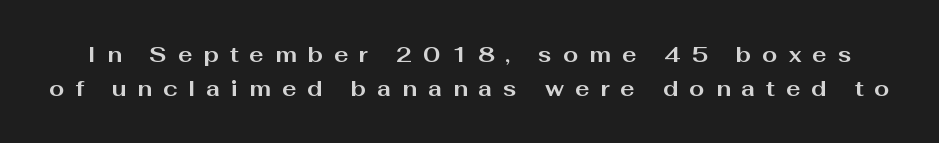
Q: Is the text bold? A: Yes.
Q: Is the text italic (slanted)? A: No, it is upright.
Q: Is the text underlined? A: No.
Q: Is the spacing between letters normal or unusually wide? A: Unusually wide.
Q: Is the spacing between lines tight, normal or loose? A: Normal.
